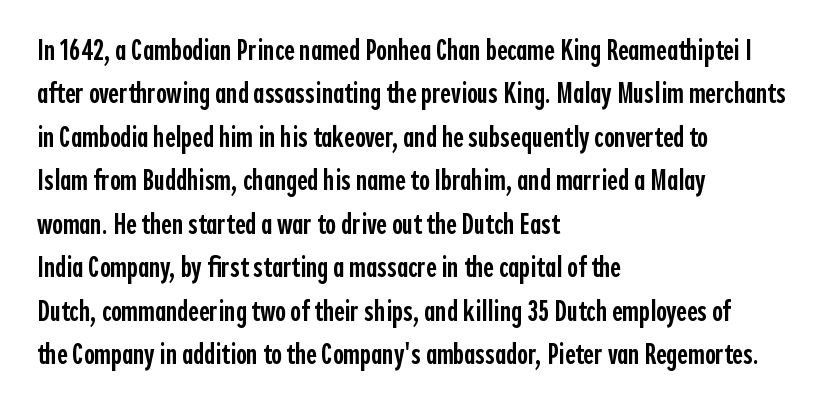
{"serif": "no", "italic": "no", "bold": "semi", "weight": "semibold", "width": "condensed", "x_height": "medium", "monospaced": "no", "underline": "no", "align": "left", "line_spacing": "normal", "line_spacing_ratio": 1.5, "letter_spacing": "normal", "letter_spacing_em": 0.0, "glyph_px": 29}
